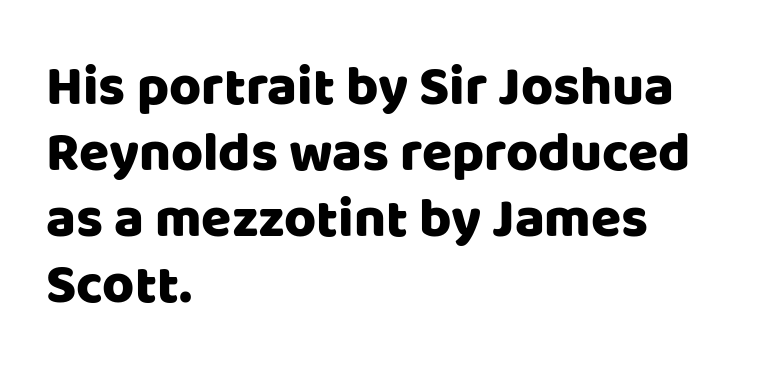
Q: Is the text italic (slanted)? A: No, it is upright.
Q: Is the typeface a serif or a sans-serif typeface? A: Sans-serif.
Q: Is the text underlined? A: No.
Q: How is the paragraph aligned? A: Left-aligned.
Q: Is the spacing between letters normal or unusually wide? A: Normal.
Q: Width (condensed, normal, or wide)? A: Normal.
Q: Stroke contrast? A: Low.
Q: x-height? A: Large.
Q: Monospaced? A: No.
